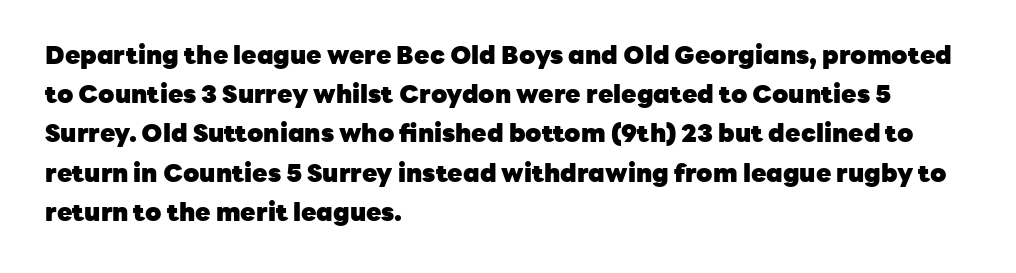
{"italic": "no", "bold": "yes", "underline": "no", "align": "left", "line_spacing": "normal", "line_spacing_ratio": 1.57, "letter_spacing": "normal", "letter_spacing_em": 0.0, "glyph_px": 25}
